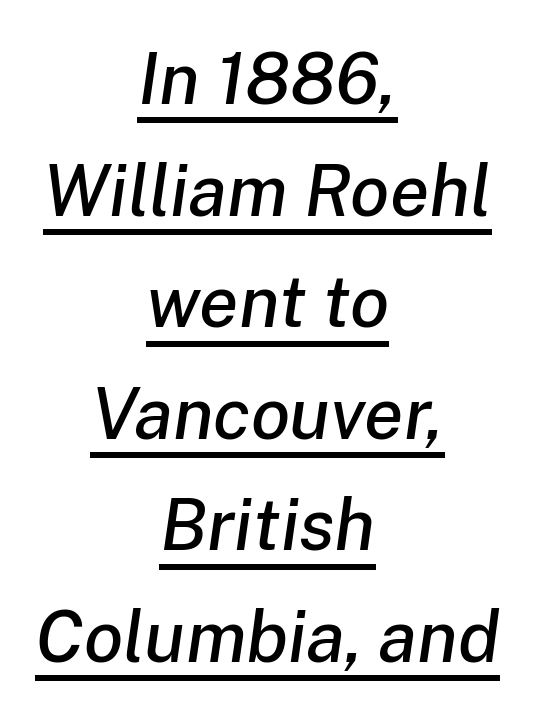
{"italic": "yes", "lean": "right", "slant_degrees": 8, "width": "normal", "stroke_contrast": "low", "x_height": "medium", "monospaced": "no", "underline": "yes", "align": "center", "line_spacing": "normal", "line_spacing_ratio": 1.55, "letter_spacing": "normal", "letter_spacing_em": 0.0, "glyph_px": 72}
